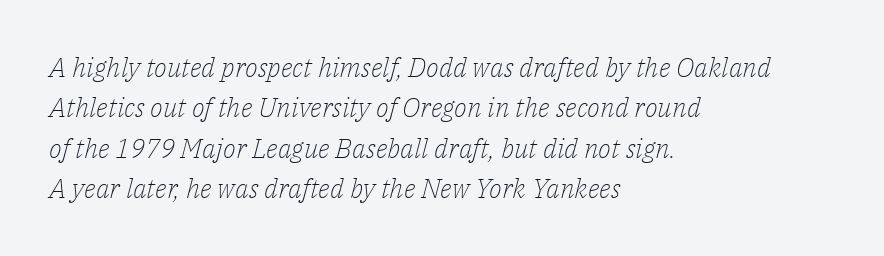
Q: Is the text bold? A: No.
Q: Is the text italic (slanted)? A: Yes, it leans right by about 14 degrees.
Q: Is the text underlined? A: No.
Q: How is the paragraph aligned? A: Left-aligned.
Q: Is the spacing between letters normal or unusually wide? A: Normal.
Q: Is the spacing between lines tight, normal or loose? A: Normal.
